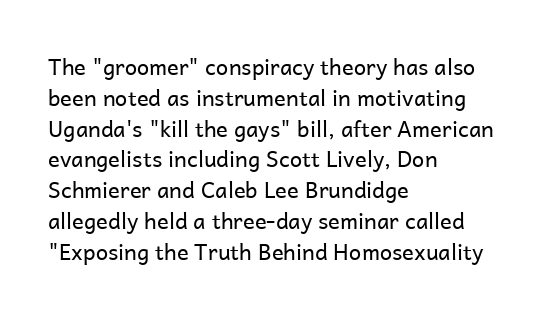
{"italic": "no", "bold": "no", "underline": "no", "align": "left", "line_spacing": "normal", "line_spacing_ratio": 1.4, "letter_spacing": "normal", "letter_spacing_em": 0.0, "glyph_px": 22}
